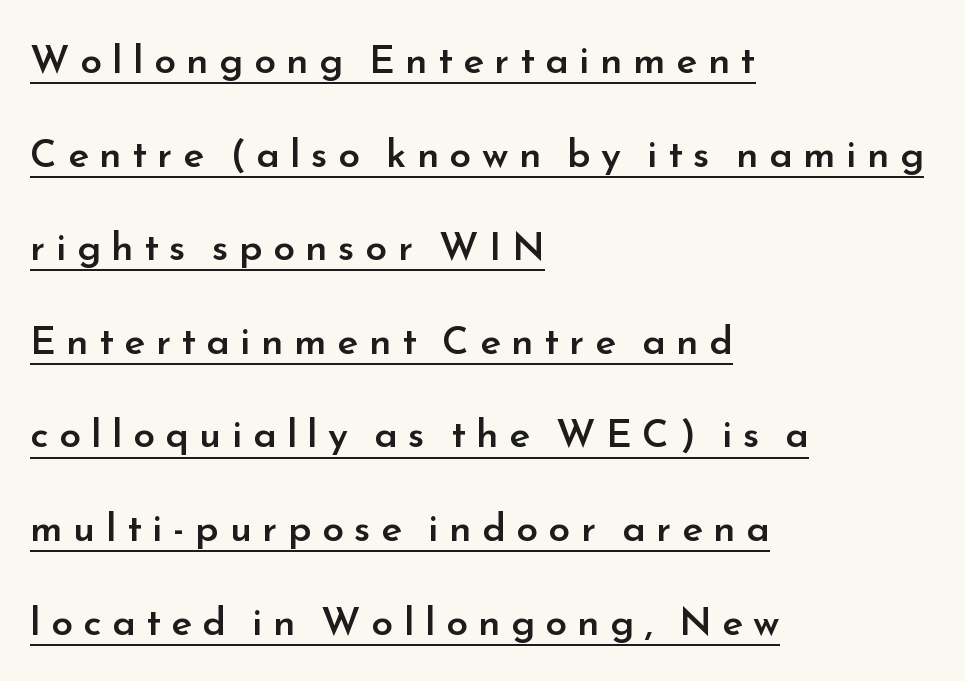
Caption: multi-line text, flush left, ragged right. The rendering shows plain stroke endings on the letterforms — a sans-serif design. The face used here appears with an underline applied. What weight is shown? A semibold, between regular and bold.
